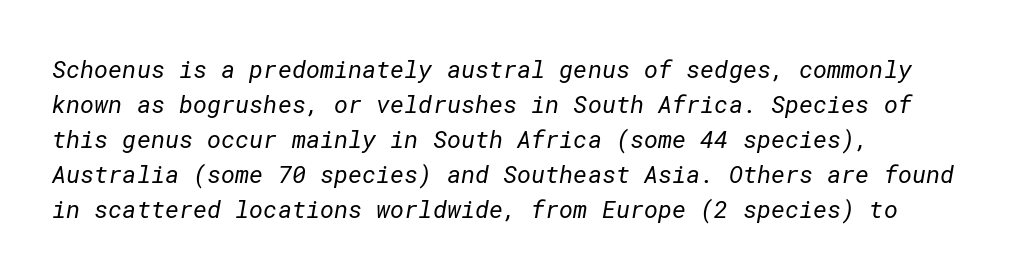
{"bold": "no", "underline": "no", "line_spacing": "normal", "line_spacing_ratio": 1.46, "letter_spacing": "normal", "letter_spacing_em": 0.0, "glyph_px": 24}
